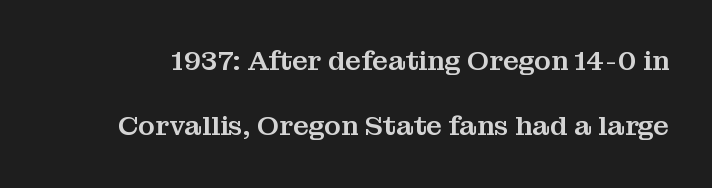
Q: Is the text italic (slanted)? A: No, it is upright.
Q: Is the text underlined? A: No.
Q: Is the spacing between letters normal or unusually wide? A: Normal.
Q: Is the spacing between lines tight, normal or loose? A: Loose.
